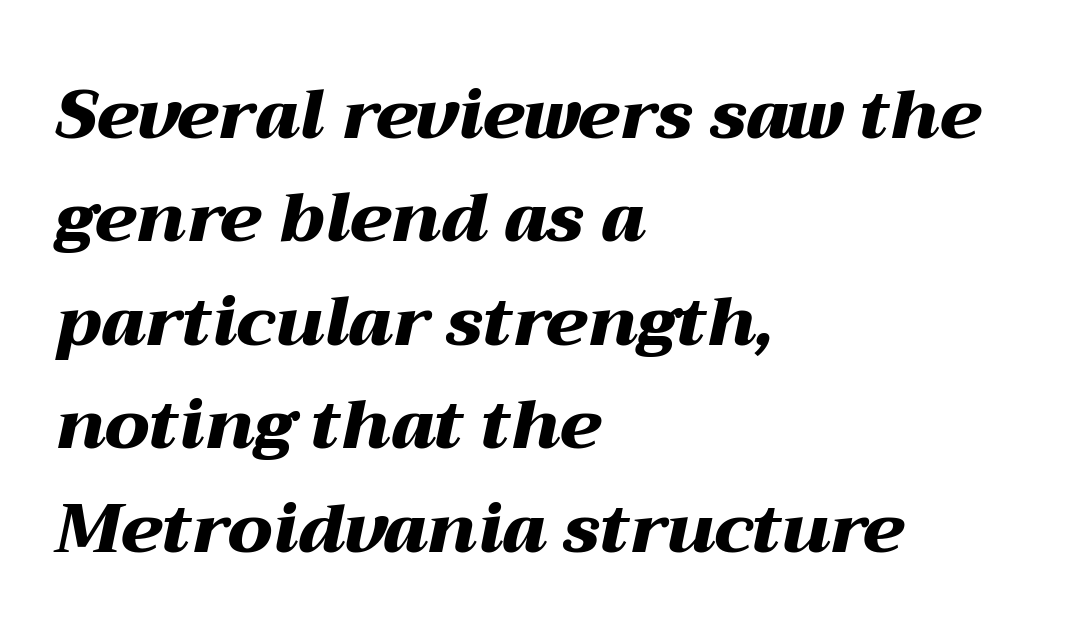
The image shows 69 px heavy, wide type, italic (leaning right); set left-aligned, normal line spacing (1.5x), normal letter spacing, not underlined; medium stroke contrast and a medium x-height.
